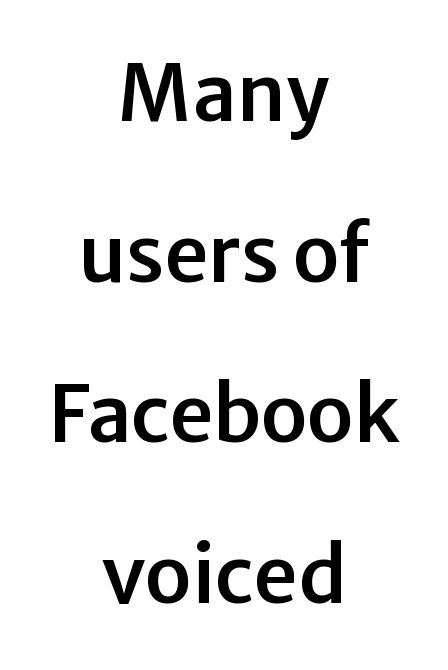
{"serif": "no", "italic": "no", "width": "normal", "stroke_contrast": "low", "x_height": "medium", "monospaced": "no", "underline": "no", "align": "center", "line_spacing": "loose", "line_spacing_ratio": 2.06, "letter_spacing": "normal", "letter_spacing_em": 0.0, "glyph_px": 78}
